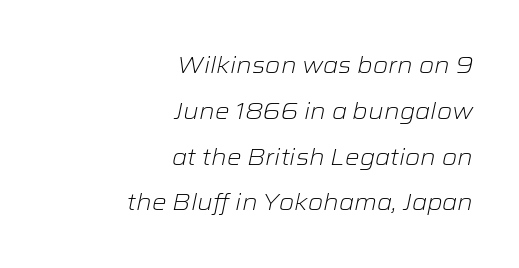
Descender tails drop into unmarked territory. A great deal of white space separates one row of letters from the next. Standard letterfit; no display-style spreading of the glyphs. This reads as an unemphasized weight, regular at the heaviest. The glyphs look as if they've been sheared to an angle. The compositor pushed each line to the right boundary.
